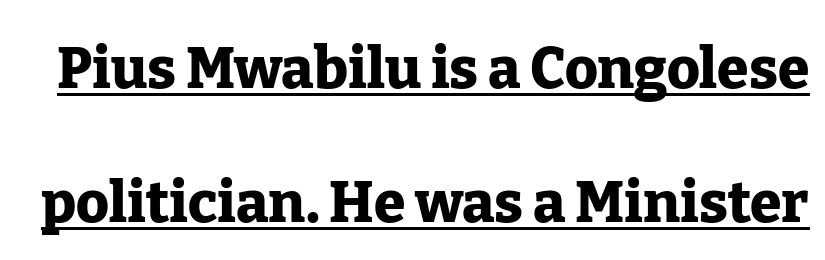
The image shows 57 px heavy serif type, upright; set loose line spacing (2.35x), normal letter spacing, underlined; low stroke contrast and a medium x-height.
